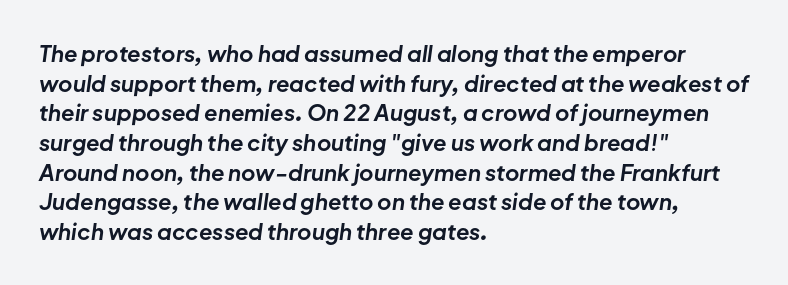
The image shows 22 px bold type, italic (leaning right); set left-aligned, normal line spacing (1.35x), normal letter spacing, not underlined.
